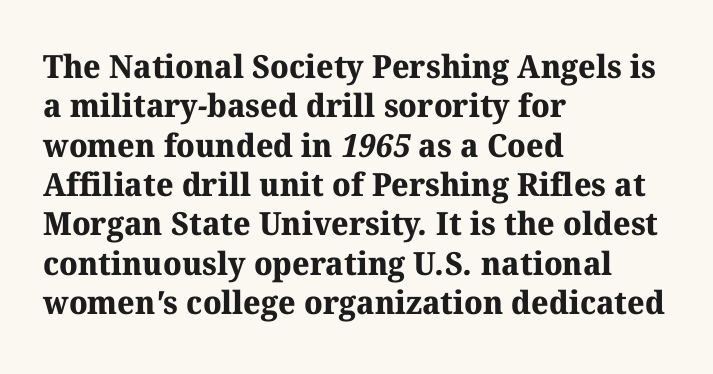
Do the characters align in a grid? No, the font is proportional. Leftover space on each line is placed entirely after the last word. I'd describe the lettering as bold — thick and assertive. The string is rendered with underlining switched off. The face used here is seriffed, in the tradition of book romans.
